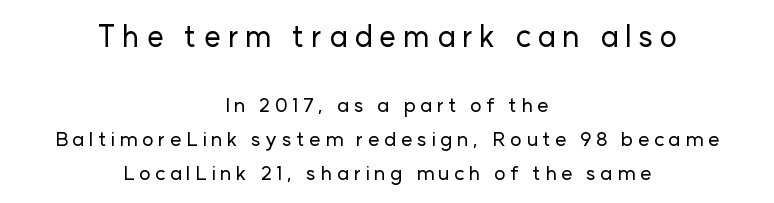
Q: Is the text italic (slanted)? A: No, it is upright.
Q: Is the typeface a serif or a sans-serif typeface? A: Sans-serif.
Q: Is the text underlined? A: No.
Q: How is the paragraph aligned? A: Centered.
Q: Is the spacing between letters normal or unusually wide? A: Unusually wide.
Q: Is the spacing between lines tight, normal or loose? A: Normal.
Q: Which block of text is set in a larger size, the first (top) or the second (bottom)? A: The first (top) one.
Q: Width (condensed, normal, or wide)? A: Normal.
Q: Stroke contrast? A: Low.
Q: x-height? A: Medium.
Q: Monospaced? A: No.
